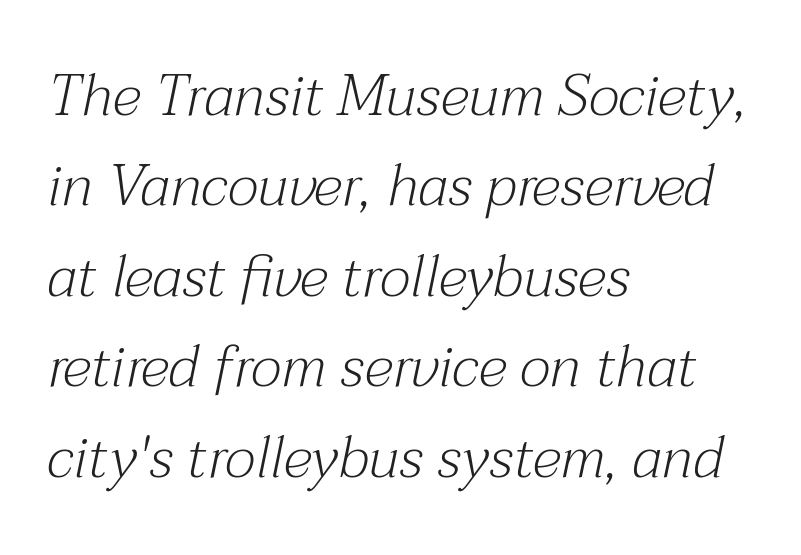
The image shows 58 px light serif type, italic (leaning right); set left-aligned, normal line spacing (1.56x), normal letter spacing, not underlined; medium stroke contrast and a medium x-height.
